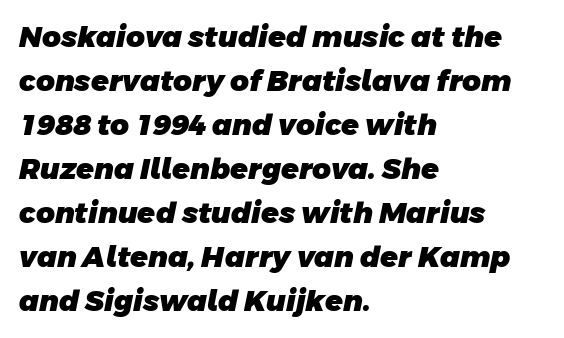
{"serif": "no", "bold": "yes", "weight": "heavy", "width": "normal", "stroke_contrast": "low", "x_height": "large", "monospaced": "no", "underline": "no", "align": "left", "line_spacing": "normal", "line_spacing_ratio": 1.52, "letter_spacing": "normal", "letter_spacing_em": 0.0, "glyph_px": 29}
